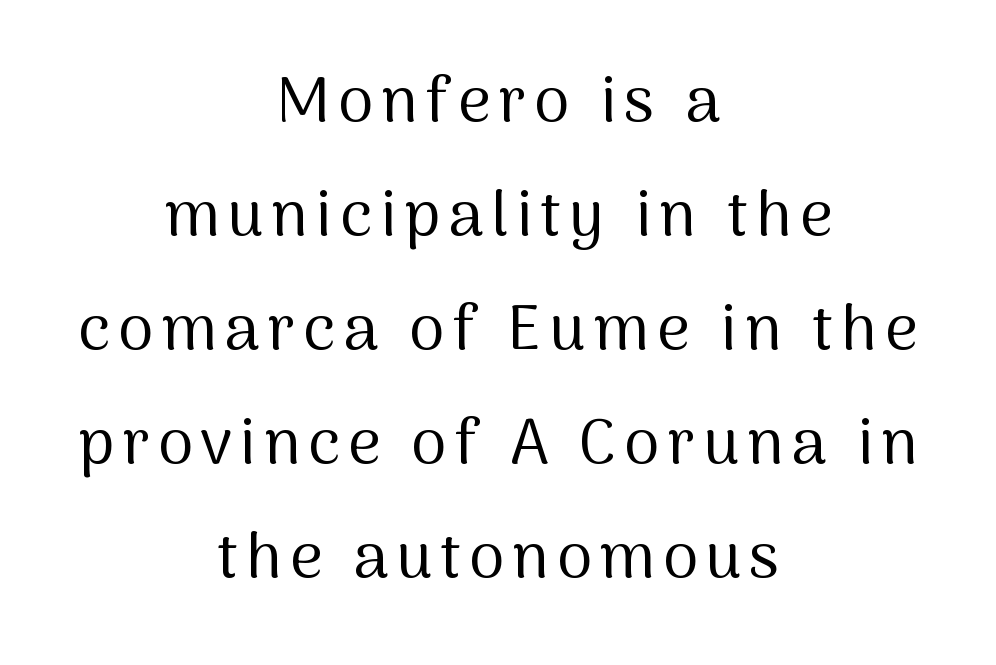
{"serif": "no", "italic": "no", "bold": "no", "weight": "regular", "width": "normal", "stroke_contrast": "medium", "x_height": "medium", "monospaced": "no", "underline": "no", "align": "center", "line_spacing_ratio": 1.78, "glyph_px": 64}
